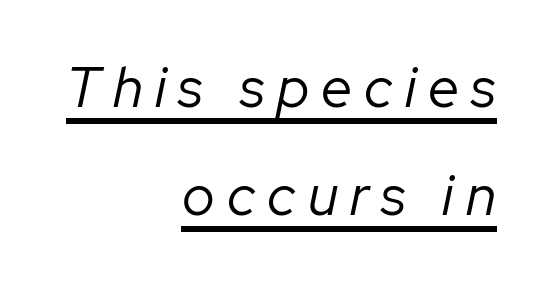
{"italic": "yes", "lean": "right", "slant_degrees": 12, "bold": "no", "weight": "regular", "width": "normal", "stroke_contrast": "low", "x_height": "medium", "monospaced": "no", "underline": "yes", "align": "right", "line_spacing": "loose", "line_spacing_ratio": 1.92, "letter_spacing": "wide", "letter_spacing_em": 0.22, "glyph_px": 56}
